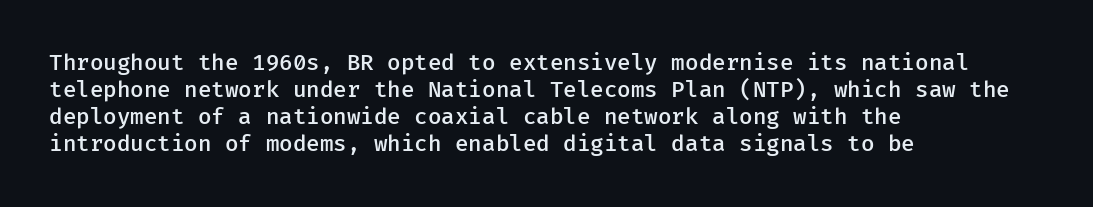
Q: Is the text bold? A: Semi-bold.
Q: Is the text italic (slanted)? A: No, it is upright.
Q: Is the text underlined? A: No.
Q: How is the paragraph aligned? A: Left-aligned.
Q: Is the spacing between letters normal or unusually wide? A: Normal.
